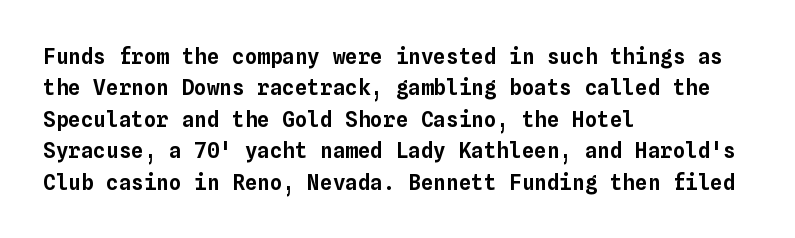
Q: Is the text italic (slanted)? A: No, it is upright.
Q: Is the text underlined? A: No.
Q: How is the paragraph aligned? A: Left-aligned.
Q: Is the spacing between letters normal or unusually wide? A: Normal.
Q: Is the spacing between lines tight, normal or loose? A: Normal.
